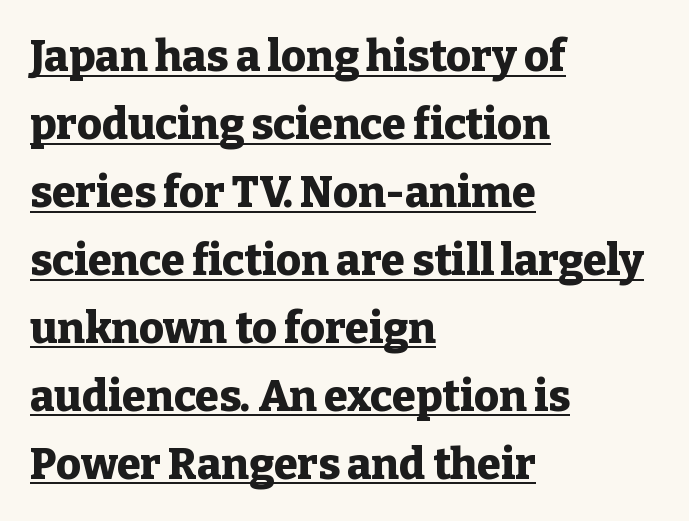
The image shows 43 px heavy serif type, upright; set left-aligned, normal line spacing (1.58x), normal letter spacing, underlined; low stroke contrast and a medium x-height.
